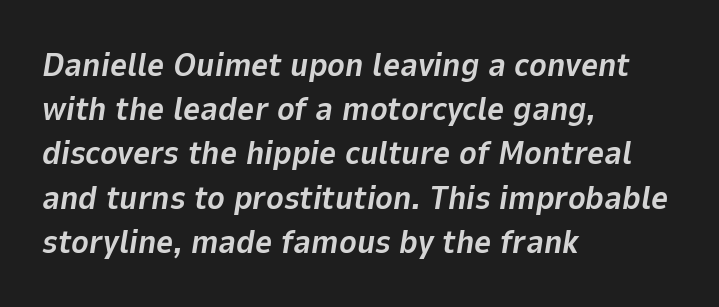
A clean baseline with only descenders dipping below it. Tracking value appears to be zero — textbook default spacing. Typeset ragged right — the left edge is the straight one. Compared with typical paragraphs, the rows here are spaced about the same. Looks like regular typesetting: each glyph gets only the width it needs. This sample uses an oblique cut, with every glyph tilted off the vertical.
